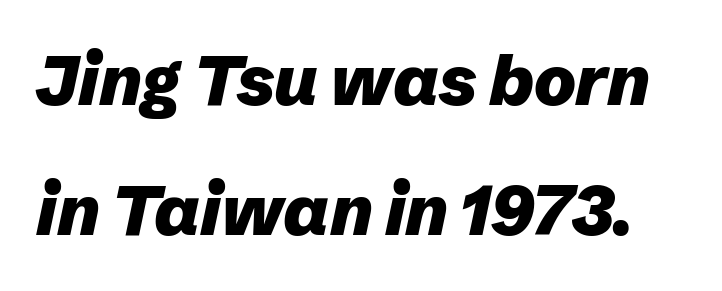
Q: Is the text bold? A: Yes.
Q: Is the text italic (slanted)? A: Yes, it leans right by about 12 degrees.
Q: Is the text underlined? A: No.
Q: Is the spacing between letters normal or unusually wide? A: Normal.
Q: Width (condensed, normal, or wide)? A: Normal.
Q: Stroke contrast? A: Low.
Q: x-height? A: Medium.
Q: Monospaced? A: No.
